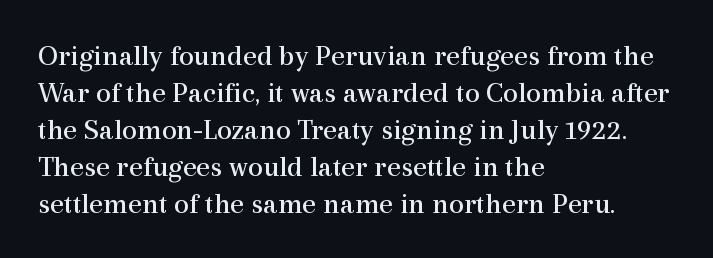
{"serif": "yes", "italic": "no", "bold": "no", "weight": "regular", "width": "normal", "x_height": "medium", "monospaced": "no", "underline": "no", "align": "left", "line_spacing_ratio": 1.23, "letter_spacing": "normal", "letter_spacing_em": 0.0, "glyph_px": 30}
